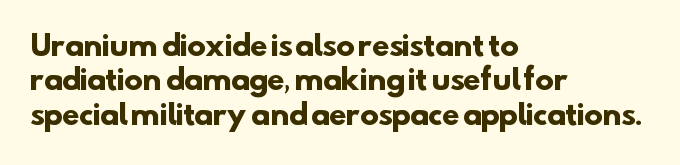
{"serif": "no", "bold": "yes", "weight": "heavy", "width": "normal", "stroke_contrast": "low", "x_height": "small", "monospaced": "no", "underline": "no", "align": "left", "line_spacing_ratio": 1.23, "letter_spacing": "normal", "letter_spacing_em": 0.0, "glyph_px": 28}
